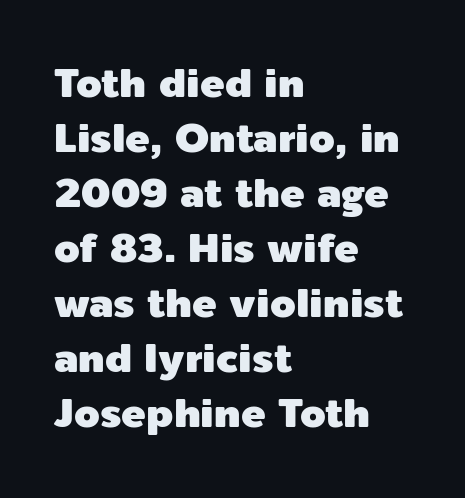
{"serif": "no", "italic": "no", "width": "normal", "x_height": "medium", "monospaced": "no", "underline": "no", "align": "left", "line_spacing": "normal", "line_spacing_ratio": 1.34, "letter_spacing": "normal", "letter_spacing_em": 0.0, "glyph_px": 41}
